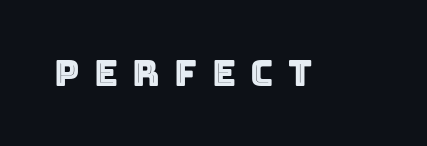
Q: Is the text italic (slanted)? A: No, it is upright.
Q: Is the text underlined? A: No.
Q: Is the spacing between letters normal or unusually wide? A: Unusually wide.
Q: Width (condensed, normal, or wide)? A: Normal.
Q: x-height? A: Large.
Q: Monospaced? A: No.
